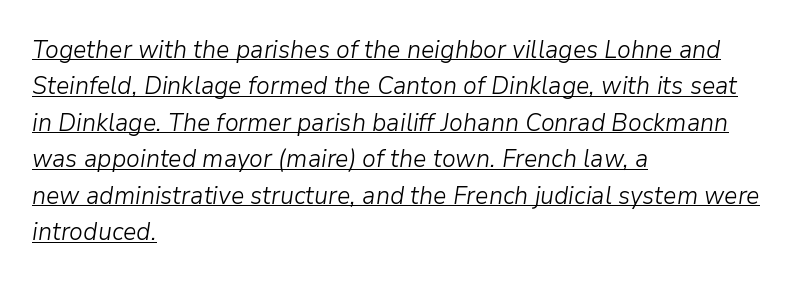
{"italic": "yes", "lean": "right", "slant_degrees": 9, "bold": "no", "underline": "yes", "align": "left", "line_spacing": "normal", "line_spacing_ratio": 1.46, "letter_spacing": "normal", "letter_spacing_em": 0.0, "glyph_px": 25}
